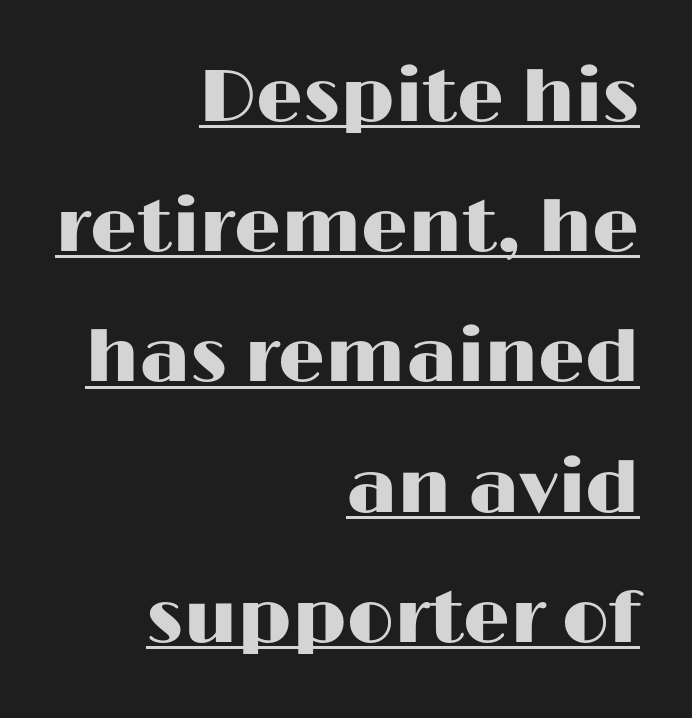
{"serif": "no", "italic": "no", "width": "wide", "stroke_contrast": "high", "x_height": "medium", "monospaced": "no", "underline": "yes", "align": "right", "line_spacing_ratio": 1.76, "letter_spacing": "normal", "letter_spacing_em": 0.0, "glyph_px": 74}
